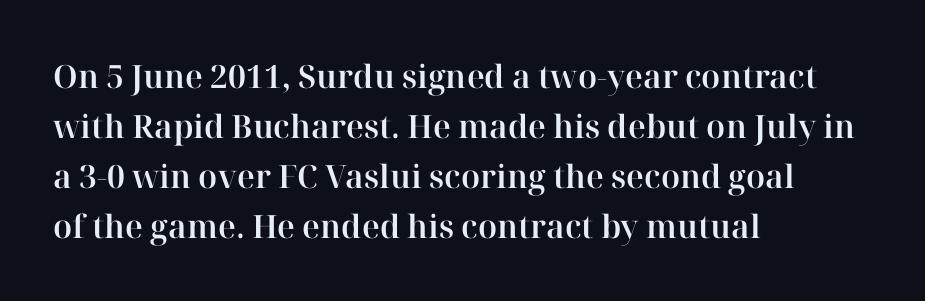
The image shows 32 px serif type, upright; set left-aligned, normal line spacing (1.56x), normal letter spacing, not underlined; high stroke contrast and a medium x-height.
